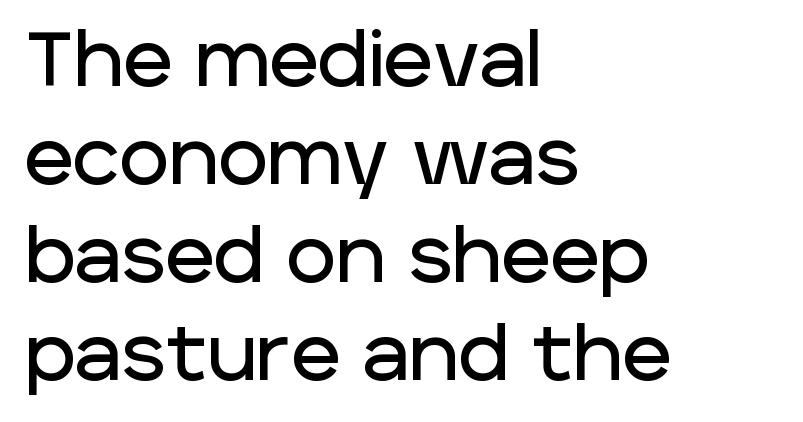
{"serif": "no", "italic": "no", "width": "normal", "stroke_contrast": "low", "x_height": "large", "monospaced": "no", "underline": "no", "align": "left", "line_spacing": "normal", "line_spacing_ratio": 1.29, "letter_spacing": "normal", "letter_spacing_em": 0.0, "glyph_px": 76}
